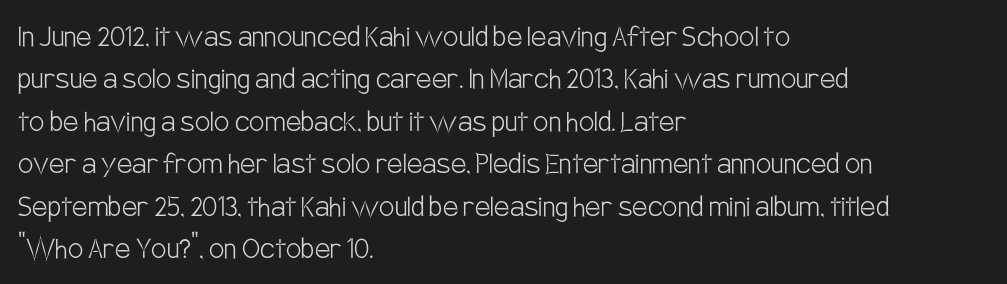
{"serif": "no", "italic": "no", "bold": "no", "weight": "light", "width": "condensed", "stroke_contrast": "low", "x_height": "large", "monospaced": "no", "underline": "no", "align": "left", "line_spacing": "normal", "line_spacing_ratio": 1.25, "letter_spacing": "normal", "letter_spacing_em": 0.0, "glyph_px": 34}
